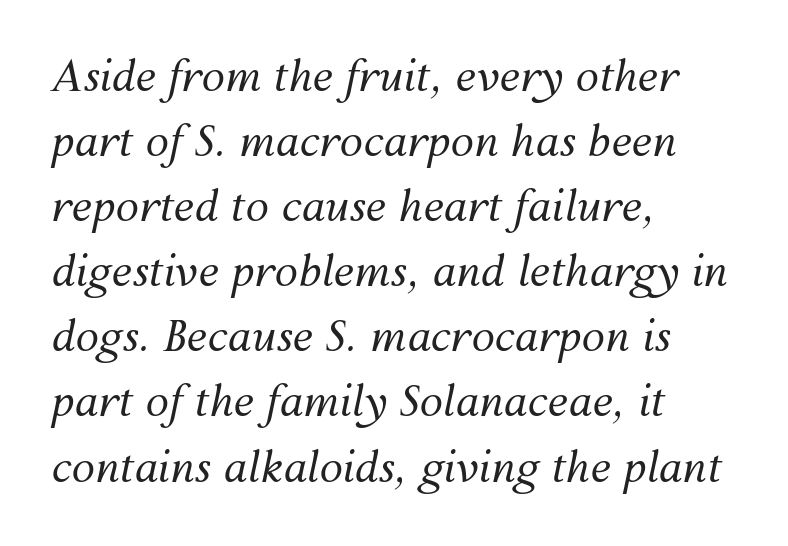
{"italic": "yes", "lean": "right", "slant_degrees": 12, "bold": "no", "weight": "regular", "width": "normal", "stroke_contrast": "medium", "x_height": "medium", "monospaced": "no", "underline": "no", "align": "left", "line_spacing": "normal", "line_spacing_ratio": 1.55, "letter_spacing": "normal", "letter_spacing_em": 0.0, "glyph_px": 42}
